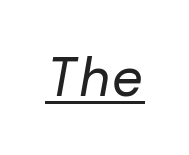
{"italic": "yes", "lean": "right", "slant_degrees": 10, "bold": "no", "weight": "regular", "width": "normal", "stroke_contrast": "low", "x_height": "medium", "underline": "yes", "letter_spacing": "normal", "letter_spacing_em": 0.0, "glyph_px": 55}
